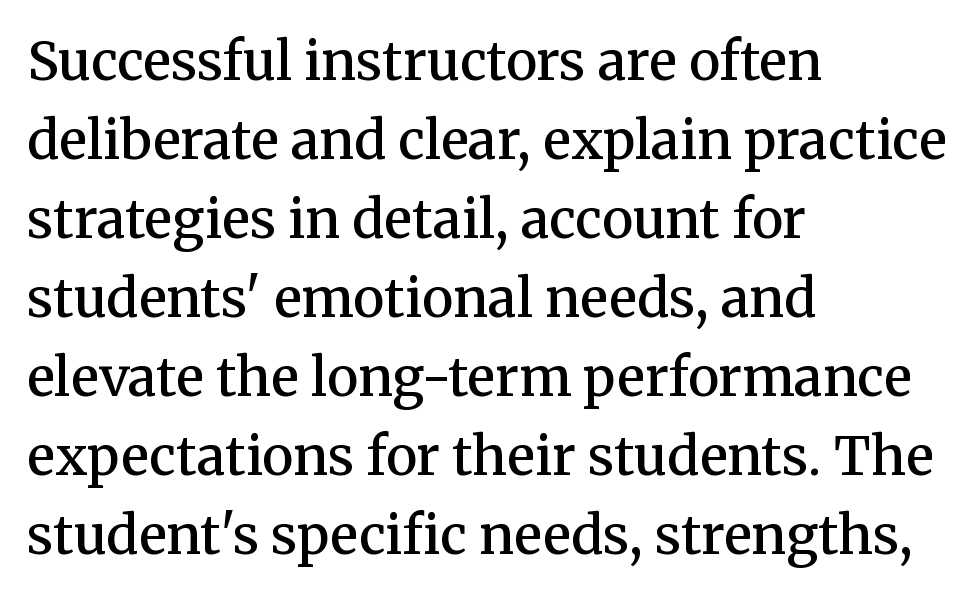
Q: Is the text bold? A: Semi-bold.
Q: Is the text italic (slanted)? A: No, it is upright.
Q: Is the typeface a serif or a sans-serif typeface? A: Serif.
Q: Is the text underlined? A: No.
Q: How is the paragraph aligned? A: Left-aligned.
Q: Is the spacing between letters normal or unusually wide? A: Normal.
Q: Is the spacing between lines tight, normal or loose? A: Normal.
Q: Width (condensed, normal, or wide)? A: Normal.
Q: Stroke contrast? A: Medium.
Q: x-height? A: Medium.
Q: Monospaced? A: No.
